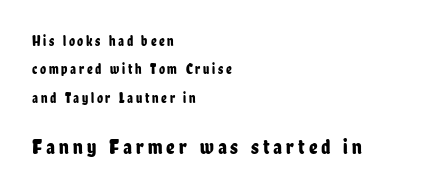
Q: Is the text italic (slanted)? A: No, it is upright.
Q: Is the text underlined? A: No.
Q: How is the paragraph aligned? A: Left-aligned.
Q: Is the spacing between lines tight, normal or loose? A: Loose.
Q: Which block of text is set in a larger size, the first (top) or the second (bottom)? A: The second (bottom) one.
